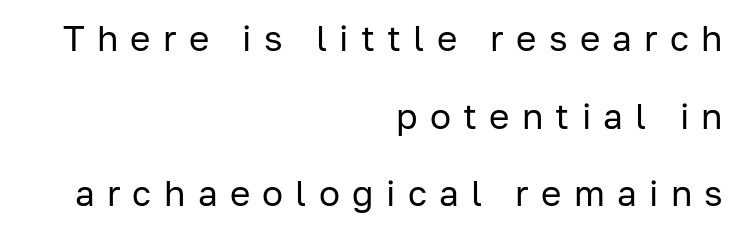
Q: Is the text bold? A: No.
Q: Is the text italic (slanted)? A: No, it is upright.
Q: Is the typeface a serif or a sans-serif typeface? A: Sans-serif.
Q: Is the text underlined? A: No.
Q: How is the paragraph aligned? A: Right-aligned.
Q: Is the spacing between letters normal or unusually wide? A: Unusually wide.
Q: Is the spacing between lines tight, normal or loose? A: Loose.
Q: Width (condensed, normal, or wide)? A: Normal.
Q: Stroke contrast? A: Low.
Q: x-height? A: Medium.
Q: Monospaced? A: No.
